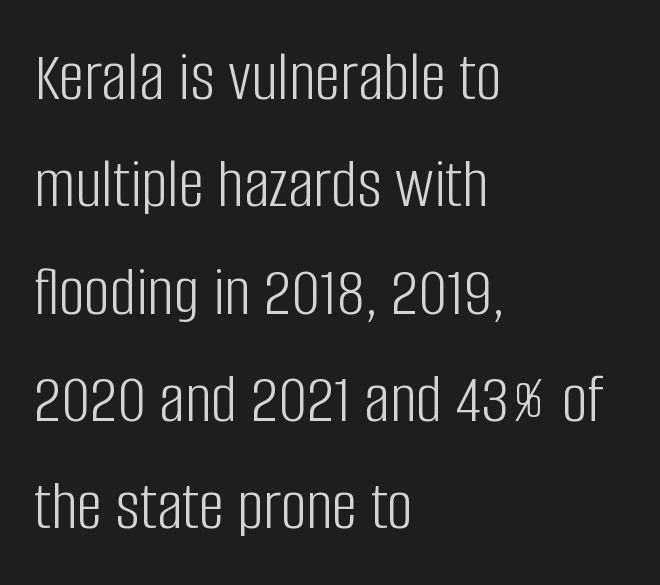
{"serif": "no", "italic": "no", "bold": "no", "weight": "light", "width": "condensed", "stroke_contrast": "low", "x_height": "large", "monospaced": "no", "underline": "no", "align": "left", "line_spacing": "normal", "line_spacing_ratio": 1.49, "letter_spacing": "normal", "letter_spacing_em": 0.0, "glyph_px": 72}
